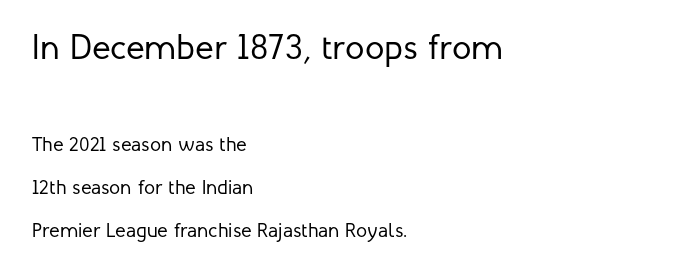
The image shows 35 px regular-weight sans-serif type, upright; set left-aligned, loose line spacing (2.16x), normal letter spacing, not underlined; the first (top) block is 1.75x larger; low stroke contrast and a medium x-height.
